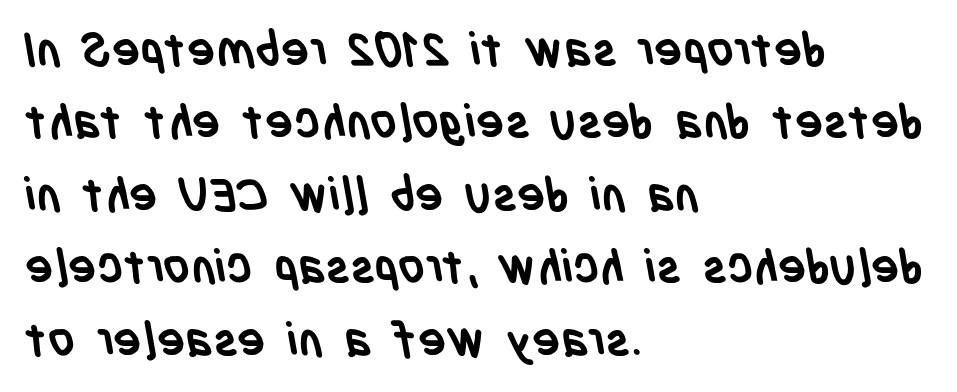
Just letters on the line, the space beneath them empty. Is this a fixed-width face? No — the glyphs have proportional, varying widths. Teacher's note: observe the even left margin — that is flush-left alignment. Vertical spacing — default.
